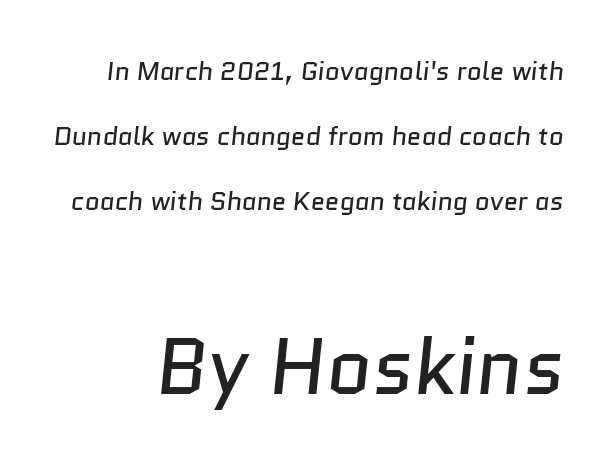
The image shows 79 px regular-weight sans-serif type; set loose line spacing (2.5x), normal letter spacing, not underlined; the second (bottom) block is 3.04x larger; low stroke contrast and a medium x-height.
